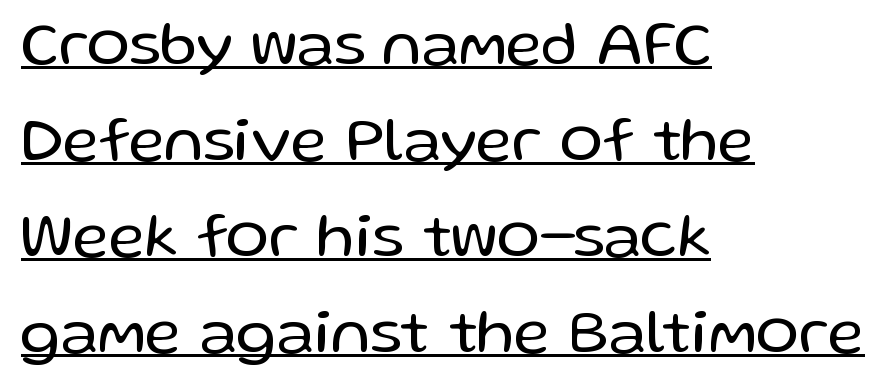
Does the leading feel generous? No, just average. The passage shown is underscored from start to finish. The passage is arranged the way most books set body copy — flush left. Spacing between characters is what you'd get straight out of the box. Upright lettering throughout.
